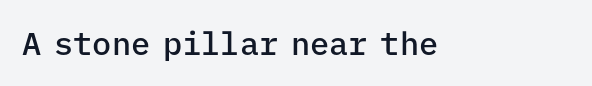
The image shows 32 px semibold sans-serif type, upright, monospaced; set normal letter spacing, not underlined; low stroke contrast and a medium x-height.
